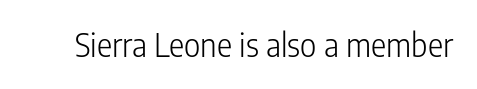
The image shows 32 px light, condensed sans-serif type, upright; set normal letter spacing, not underlined; low stroke contrast and a medium x-height.
